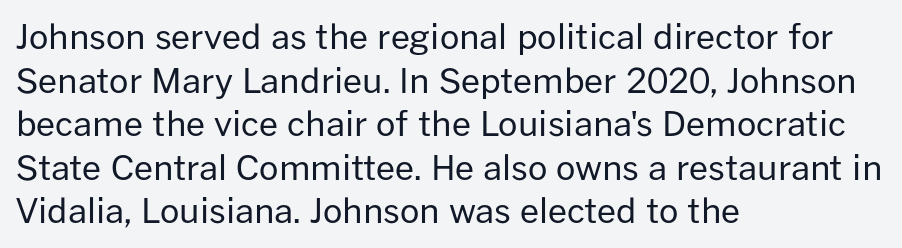
Spacing between characters is what you'd get straight out of the box. A typesetter would mark this as roman, not italic. Nothing heavy about these letters — not bold at all. Just letters on the line, the space beneath them empty. No feet cap the strokes, marking this as sans-serif type.
